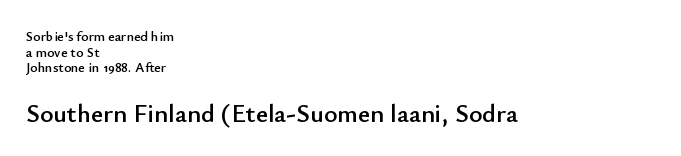
{"italic": "no", "underline": "no", "align": "left", "line_spacing": "tight", "line_spacing_ratio": 1.12, "letter_spacing": "normal", "letter_spacing_em": 0.0, "larger_block": "second", "size_ratio": 1.86, "glyph_px": 26}
